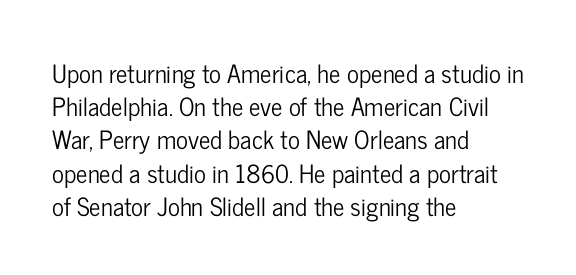
Q: Is the text italic (slanted)? A: No, it is upright.
Q: Is the text underlined? A: No.
Q: How is the paragraph aligned? A: Left-aligned.
Q: Is the spacing between letters normal or unusually wide? A: Normal.
Q: Is the spacing between lines tight, normal or loose? A: Normal.
